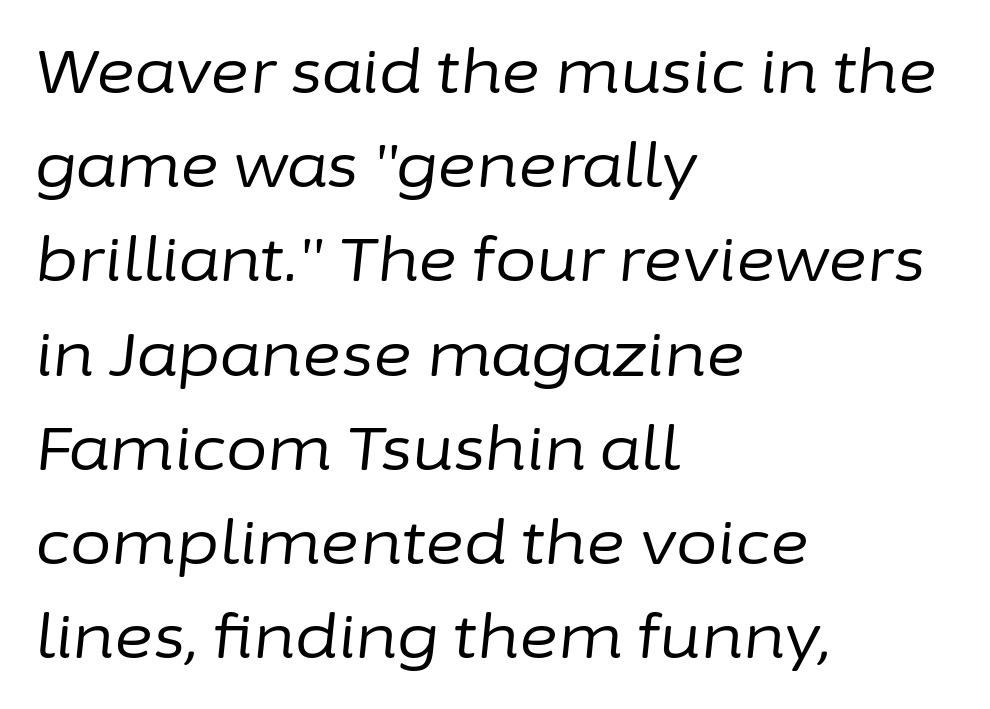
Q: Is the text bold? A: No.
Q: Is the text italic (slanted)? A: Yes, it leans right by about 6 degrees.
Q: Is the text underlined? A: No.
Q: How is the paragraph aligned? A: Left-aligned.
Q: Is the spacing between letters normal or unusually wide? A: Normal.
Q: Is the spacing between lines tight, normal or loose? A: Normal.
Q: Width (condensed, normal, or wide)? A: Normal.
Q: Stroke contrast? A: Low.
Q: x-height? A: Medium.
Q: Monospaced? A: No.
